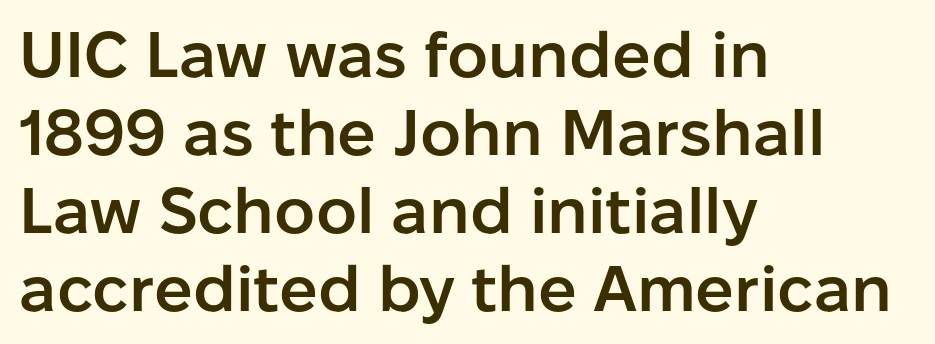
{"serif": "no", "italic": "no", "bold": "semi", "weight": "semibold", "width": "normal", "stroke_contrast": "low", "x_height": "medium", "monospaced": "no", "underline": "no", "align": "left", "line_spacing_ratio": 1.22, "letter_spacing": "normal", "letter_spacing_em": 0.0, "glyph_px": 64}
